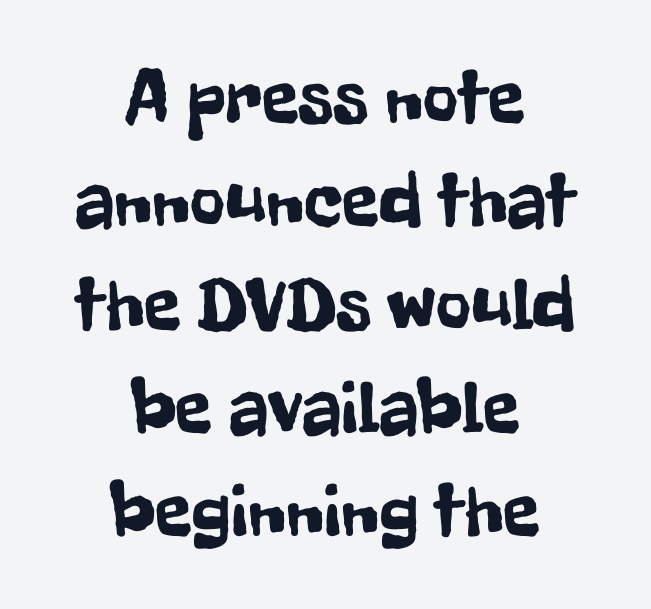
The image shows 76 px condensed sans-serif type, upright; set centered, normal line spacing (1.36x), normal letter spacing, not underlined; low stroke contrast and a medium x-height.
